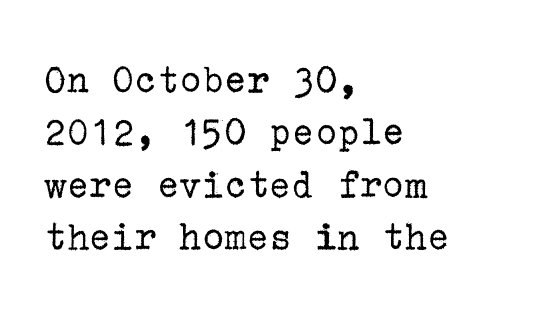
The image shows 42 px regular-weight serif type, upright; set left-aligned, normal line spacing (1.25x), normal letter spacing, not underlined; low stroke contrast and a medium x-height.
